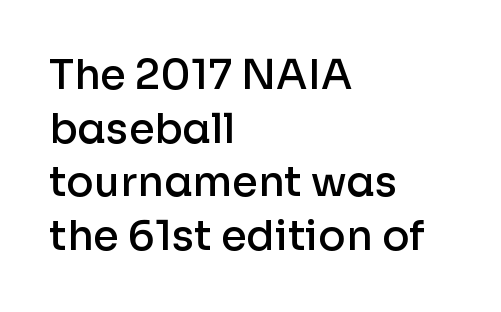
The lines in this sample share a left origin and differ only in where they stop. Spacing verdict: proportional, widths tailored to each character. On the weight axis this lands at semibold, roughly 600. The area under the type is left untouched. The type is set solid horizontally, with unmodified tracking. Ascenders rise straight up at ninety degrees.
